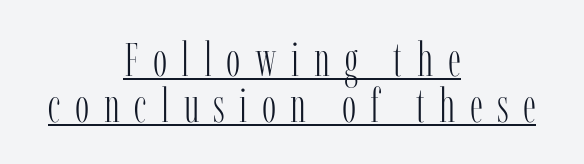
Q: Is the text bold? A: No.
Q: Is the text italic (slanted)? A: No, it is upright.
Q: Is the typeface a serif or a sans-serif typeface? A: Serif.
Q: Is the text underlined? A: Yes.
Q: How is the paragraph aligned? A: Centered.
Q: Is the spacing between letters normal or unusually wide? A: Unusually wide.
Q: Is the spacing between lines tight, normal or loose? A: Tight.
Q: Width (condensed, normal, or wide)? A: Condensed.
Q: Stroke contrast? A: Low.
Q: x-height? A: Medium.
Q: Monospaced? A: No.
